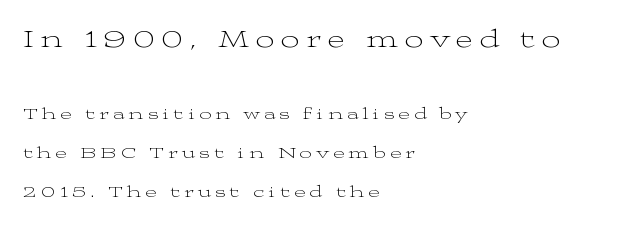
Rows of type keep a wide berth in the vertical direction. Horizontal alignment here is leftward, the default for most running prose. The letters stand straight up with perfectly vertical stems. These two chunks differ in scale, with the top chunk taking the larger measure.
